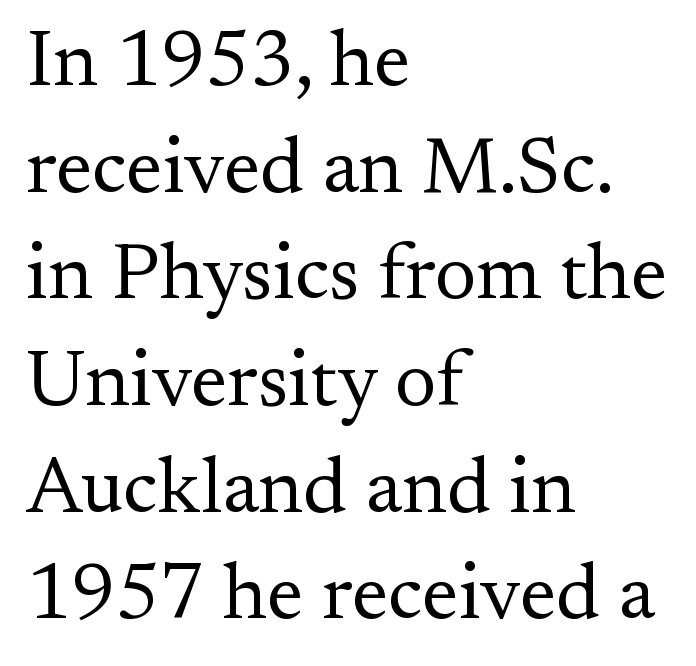
Q: Is the text bold? A: No.
Q: Is the text italic (slanted)? A: No, it is upright.
Q: Is the typeface a serif or a sans-serif typeface? A: Serif.
Q: Is the text underlined? A: No.
Q: How is the paragraph aligned? A: Left-aligned.
Q: Is the spacing between letters normal or unusually wide? A: Normal.
Q: Is the spacing between lines tight, normal or loose? A: Normal.
Q: Width (condensed, normal, or wide)? A: Normal.
Q: Stroke contrast? A: Medium.
Q: x-height? A: Small.
Q: Monospaced? A: No.
